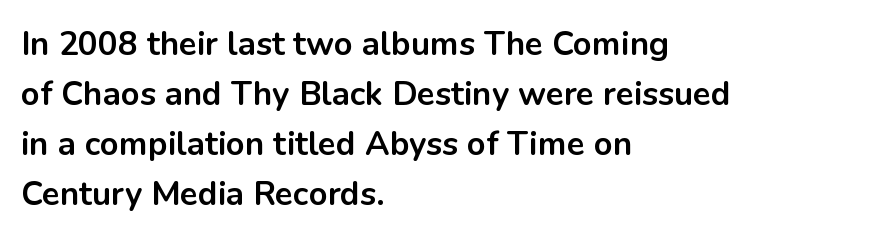
Q: Is the text bold? A: Yes.
Q: Is the text italic (slanted)? A: No, it is upright.
Q: Is the typeface a serif or a sans-serif typeface? A: Sans-serif.
Q: Is the text underlined? A: No.
Q: How is the paragraph aligned? A: Left-aligned.
Q: Is the spacing between letters normal or unusually wide? A: Normal.
Q: Is the spacing between lines tight, normal or loose? A: Normal.
Q: Width (condensed, normal, or wide)? A: Normal.
Q: Stroke contrast? A: Low.
Q: x-height? A: Medium.
Q: Monospaced? A: No.
